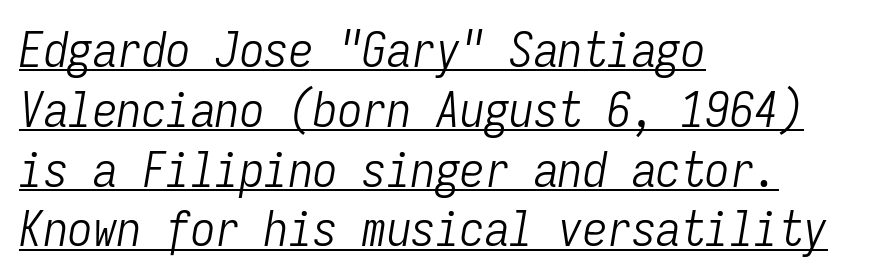
Q: Is the text bold? A: No.
Q: Is the text italic (slanted)? A: Yes, it leans right by about 9 degrees.
Q: Is the text underlined? A: Yes.
Q: How is the paragraph aligned? A: Left-aligned.
Q: Is the spacing between letters normal or unusually wide? A: Normal.
Q: Width (condensed, normal, or wide)? A: Condensed.
Q: Stroke contrast? A: Low.
Q: x-height? A: Medium.
Q: Monospaced? A: Yes.
